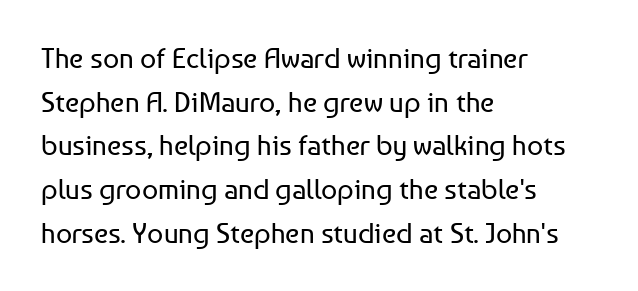
Q: Is the text bold? A: No.
Q: Is the text italic (slanted)? A: No, it is upright.
Q: Is the typeface a serif or a sans-serif typeface? A: Sans-serif.
Q: Is the text underlined? A: No.
Q: How is the paragraph aligned? A: Left-aligned.
Q: Is the spacing between letters normal or unusually wide? A: Normal.
Q: Is the spacing between lines tight, normal or loose? A: Normal.
Q: Width (condensed, normal, or wide)? A: Normal.
Q: Stroke contrast? A: Low.
Q: x-height? A: Medium.
Q: Monospaced? A: No.
